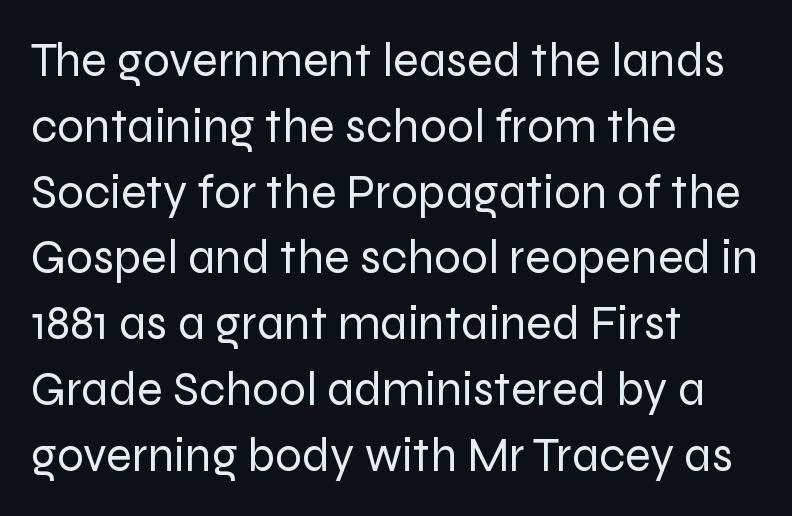
{"serif": "no", "italic": "no", "bold": "no", "weight": "regular", "width": "normal", "stroke_contrast": "low", "x_height": "medium", "monospaced": "no", "underline": "no", "align": "left", "line_spacing": "normal", "line_spacing_ratio": 1.37, "letter_spacing": "normal", "letter_spacing_em": 0.0, "glyph_px": 48}
